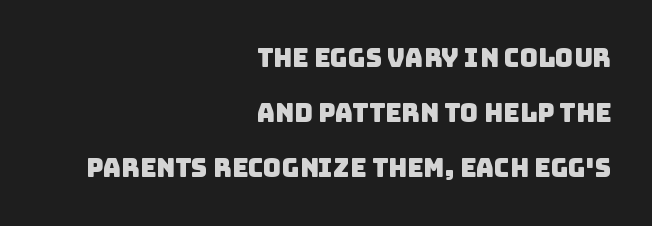
There is no visible air inserted between adjacent glyphs. Loosely led — the rows are spread out. The strip under each line holds only bare page. Alignment: flush right.
